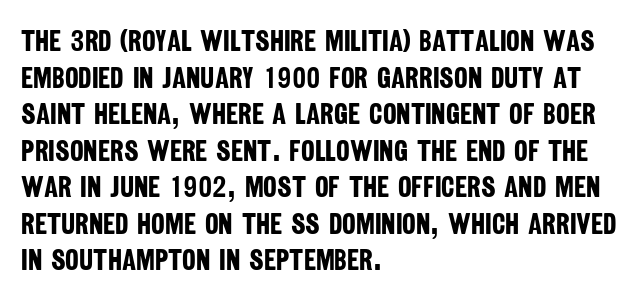
{"serif": "no", "bold": "yes", "weight": "bold", "width": "condensed", "stroke_contrast": "low", "x_height": "large", "monospaced": "no", "underline": "no", "align": "left", "line_spacing": "normal", "line_spacing_ratio": 1.26, "letter_spacing": "normal", "letter_spacing_em": 0.0, "glyph_px": 29}
